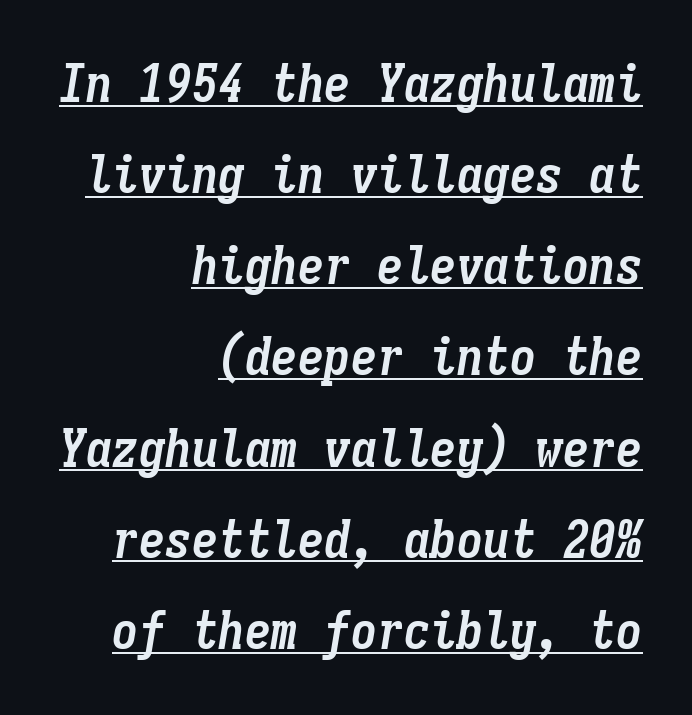
Q: Is the text bold? A: Yes.
Q: Is the text italic (slanted)? A: Yes, it leans right by about 9 degrees.
Q: Is the text underlined? A: Yes.
Q: How is the paragraph aligned? A: Right-aligned.
Q: Is the spacing between letters normal or unusually wide? A: Normal.
Q: Width (condensed, normal, or wide)? A: Condensed.
Q: Stroke contrast? A: Low.
Q: x-height? A: Medium.
Q: Monospaced? A: Yes.
